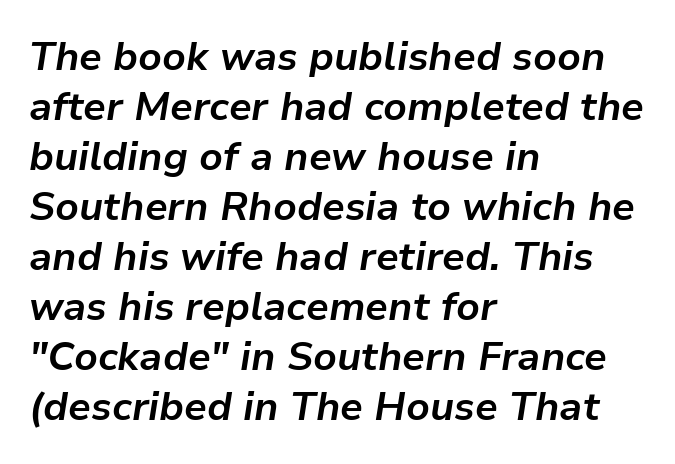
{"italic": "yes", "lean": "right", "slant_degrees": 9, "bold": "yes", "weight": "bold", "width": "normal", "stroke_contrast": "low", "x_height": "medium", "monospaced": "no", "underline": "no", "align": "left", "line_spacing": "normal", "line_spacing_ratio": 1.25, "letter_spacing": "normal", "letter_spacing_em": 0.0, "glyph_px": 40}
